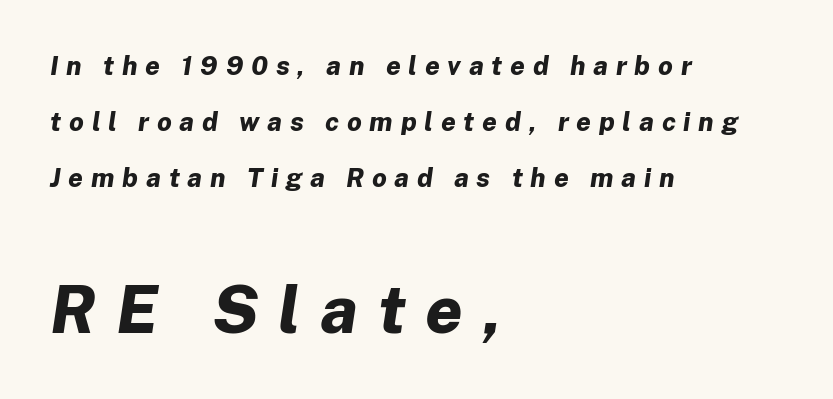
{"italic": "yes", "lean": "right", "slant_degrees": 8, "bold": "yes", "weight": "bold", "width": "normal", "stroke_contrast": "low", "x_height": "medium", "monospaced": "no", "underline": "no", "align": "left", "line_spacing": "loose", "line_spacing_ratio": 2.15, "letter_spacing": "wide", "letter_spacing_em": 0.3, "larger_block": "second", "size_ratio": 2.54, "glyph_px": 66}
